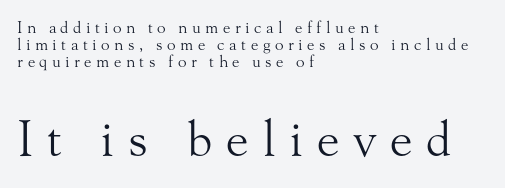
Q: Is the text bold? A: No.
Q: Is the text italic (slanted)? A: No, it is upright.
Q: Is the typeface a serif or a sans-serif typeface? A: Serif.
Q: Is the text underlined? A: No.
Q: How is the paragraph aligned? A: Left-aligned.
Q: Is the spacing between letters normal or unusually wide? A: Unusually wide.
Q: Is the spacing between lines tight, normal or loose? A: Tight.
Q: Which block of text is set in a larger size, the first (top) or the second (bottom)? A: The second (bottom) one.
Q: Width (condensed, normal, or wide)? A: Normal.
Q: Stroke contrast? A: Medium.
Q: x-height? A: Small.
Q: Monospaced? A: No.
